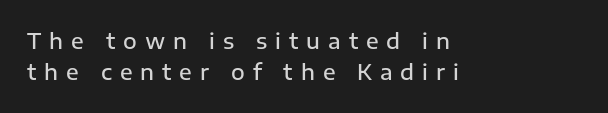
These words are printed semibold, heavier than regular yet not bold. This block has exactly the height ordinary leading produces. Underlining? Definitely not there. The rag falls on the right side of this text block. The passage shown has open, widely tracked lettering throughout. The lettering stays uniformly vertical, giving the passage a roman look.
